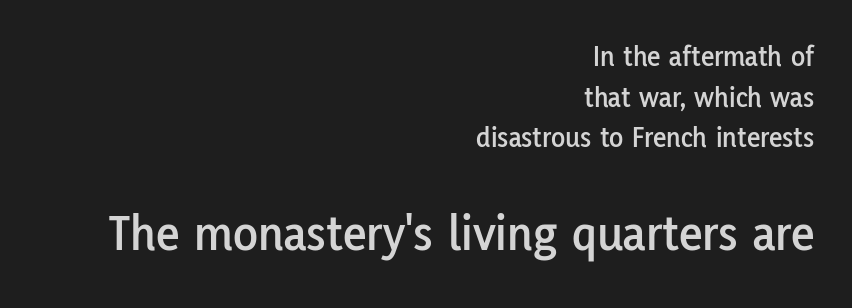
Type size steps up from the first block to the second. All the whitespace from short lines collects on the left. Note the varied advance widths — an 'i' is clearly narrower than an 'm'. Does extra space separate the letters? No, they use regular spacing.
